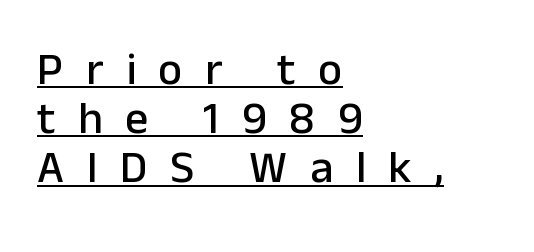
The passage shown is typed in a proportional face where columns would drift. Horizontally, the lines are justified to the leading edge only. A typographer would call this underscored text. In terms of letterform style, serifs are entirely absent. Characters remain perfectly vertical along every line.
